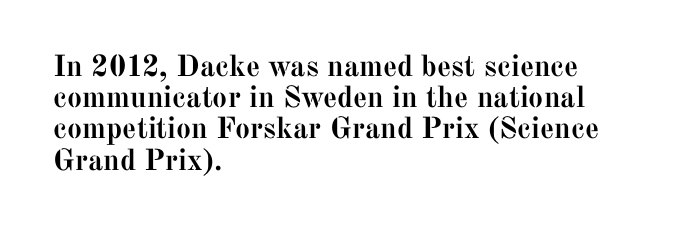
The compositor pushed each line to the left boundary. The specimen omits any rule beneath the text block's lines. This sample uses plain, unmodified letter spacing. The line-height multiplier appears low, near solid setting. The letters advance in unequal steps, a hallmark of proportional type. Nope, not italic — everything's standing straight.
